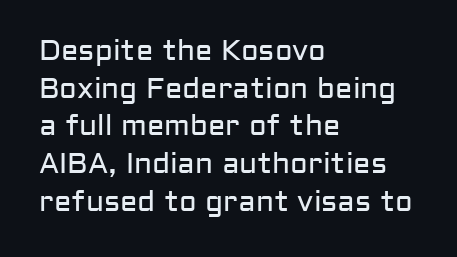
Is the letter spacing exaggerated? No — it looks like the ordinary default. Compared with a typical body face, this is equally light or lighter still. The axis of the letterforms is exactly vertical. Nothing sits at the stroke ends, so this counts as sans-serif. You could not count columns in this text — the font is proportionally spaced. In CSS terms this would be text-align: left.
